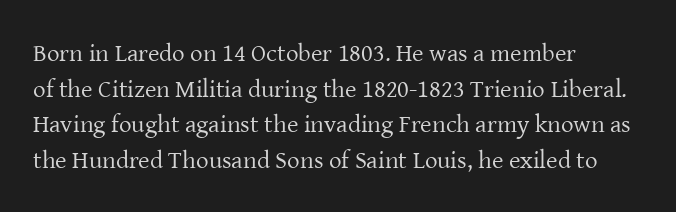
The image shows 25 px text type, upright; set left-aligned, normal line spacing (1.43x), normal letter spacing, not underlined.
